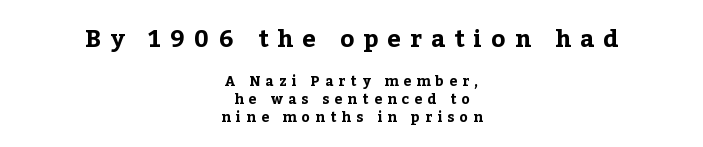
Q: Is the text bold? A: Yes.
Q: Is the text italic (slanted)? A: No, it is upright.
Q: Is the text underlined? A: No.
Q: How is the paragraph aligned? A: Centered.
Q: Is the spacing between letters normal or unusually wide? A: Unusually wide.
Q: Is the spacing between lines tight, normal or loose? A: Normal.
Q: Which block of text is set in a larger size, the first (top) or the second (bottom)? A: The first (top) one.
